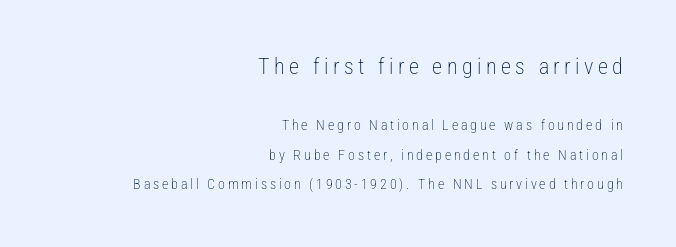
Tracking value appears strongly positive — letters spread wide. Bare-footed words on every line. Widely set lines give the paragraph a tall, airy silhouette. If you drew a line through each stem, it would be perfectly vertical.
